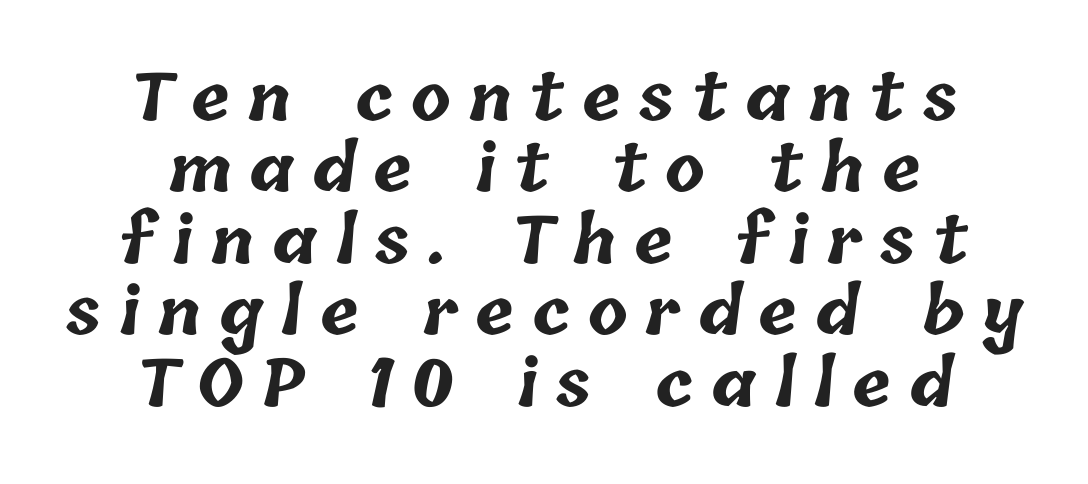
The face used here is rendered with a markedly widened letterfit. One glance says dense: line gaps are narrower than usual. Emphasis by weight is at full strength: bold. Character widths vary here, with narrow letters taking less room than wide ones. The whitespace from short lines is split evenly between both sides. A bare baseline throughout the passage.
